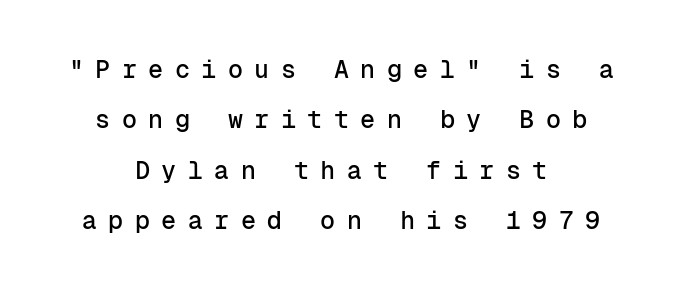
The image shows 25 px text type, upright; set centered, loose line spacing (2.02x), unusually wide letter spacing (+0.46 em), not underlined.
